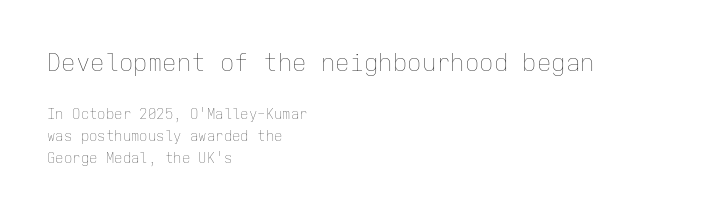
{"italic": "no", "bold": "no", "underline": "no", "align": "left", "line_spacing": "normal", "line_spacing_ratio": 1.6, "letter_spacing": "normal", "letter_spacing_em": 0.0, "larger_block": "first", "size_ratio": 1.71, "glyph_px": 24}
